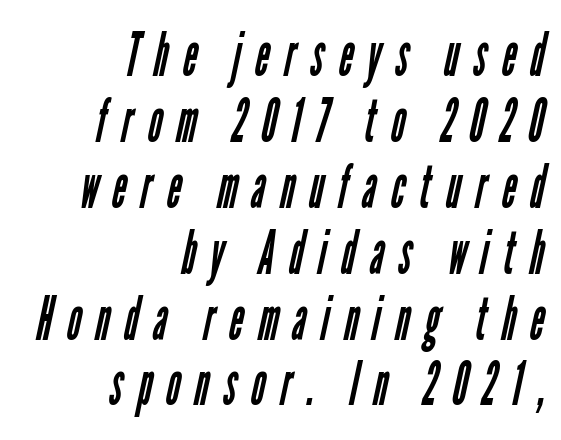
Q: Is the text bold? A: No.
Q: Is the typeface a serif or a sans-serif typeface? A: Sans-serif.
Q: Is the text underlined? A: No.
Q: How is the paragraph aligned? A: Right-aligned.
Q: Is the spacing between letters normal or unusually wide? A: Unusually wide.
Q: Is the spacing between lines tight, normal or loose? A: Tight.
Q: Width (condensed, normal, or wide)? A: Condensed.
Q: Stroke contrast? A: Low.
Q: x-height? A: Medium.
Q: Monospaced? A: No.
